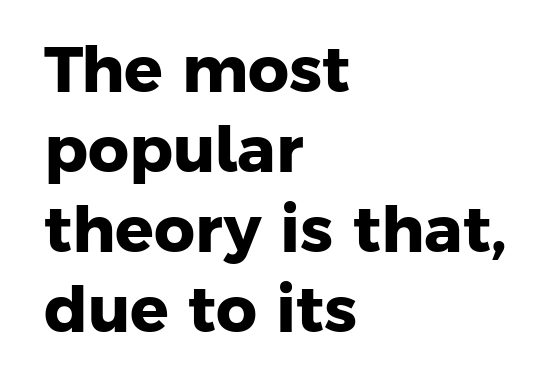
The image shows 64 px heavy sans-serif type; set left-aligned, normal line spacing (1.25x), normal letter spacing, not underlined; low stroke contrast and a medium x-height.
